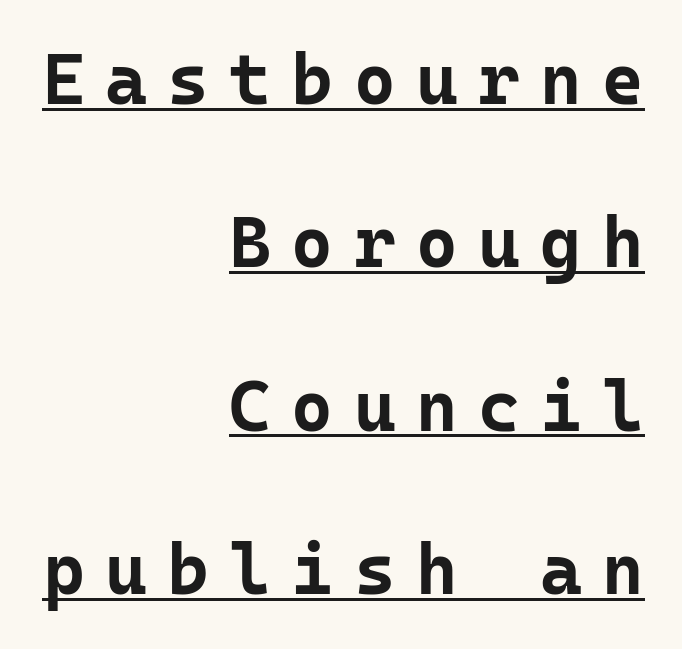
The image shows 71 px bold sans-serif type, upright, monospaced; set right-aligned, loose line spacing (2.3x), unusually wide letter spacing (+0.29 em), underlined; low stroke contrast and a medium x-height.
